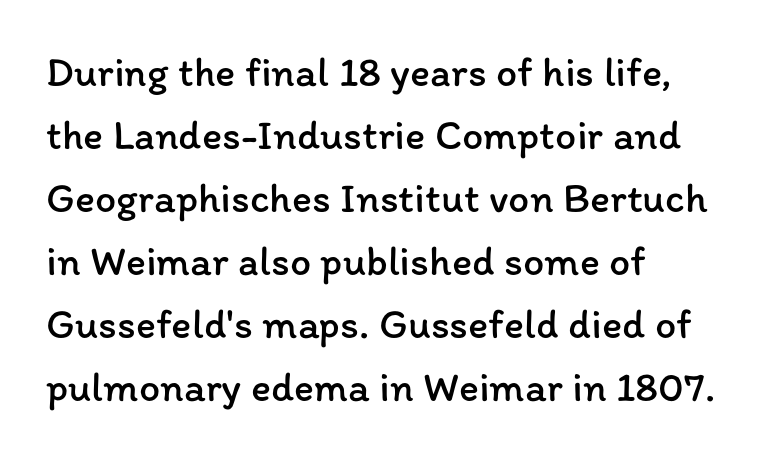
Do the characters align in a grid? No, the font is proportional. A bare baseline throughout the passage. If you drew a line through each stem, it would be perfectly vertical. A classic flush-left, rag-right setting is used for this passage. Observe the ordinary spacing: letters are neighbours, not strangers.
